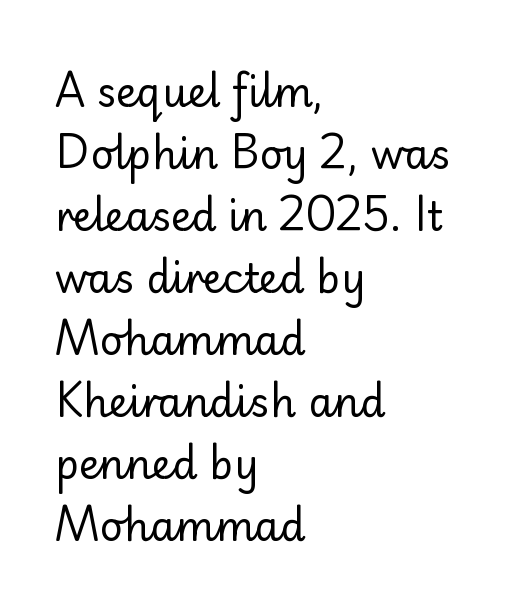
Q: Is the text bold? A: No.
Q: Is the text italic (slanted)? A: No, it is upright.
Q: Is the typeface a serif or a sans-serif typeface? A: Sans-serif.
Q: Is the text underlined? A: No.
Q: How is the paragraph aligned? A: Left-aligned.
Q: Is the spacing between letters normal or unusually wide? A: Normal.
Q: Is the spacing between lines tight, normal or loose? A: Normal.
Q: Width (condensed, normal, or wide)? A: Normal.
Q: Stroke contrast? A: Low.
Q: x-height? A: Small.
Q: Monospaced? A: No.
